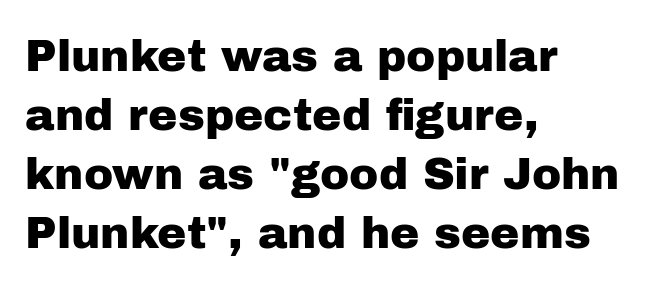
{"serif": "no", "italic": "no", "width": "normal", "stroke_contrast": "low", "x_height": "medium", "monospaced": "no", "underline": "no", "align": "left", "line_spacing": "normal", "line_spacing_ratio": 1.34, "letter_spacing": "normal", "letter_spacing_em": 0.0, "glyph_px": 44}
